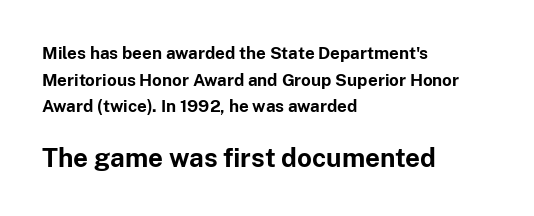
The image shows 26 px bold type, upright; set left-aligned, normal line spacing (1.56x), normal letter spacing, not underlined; the second (bottom) block is 1.53x larger.
